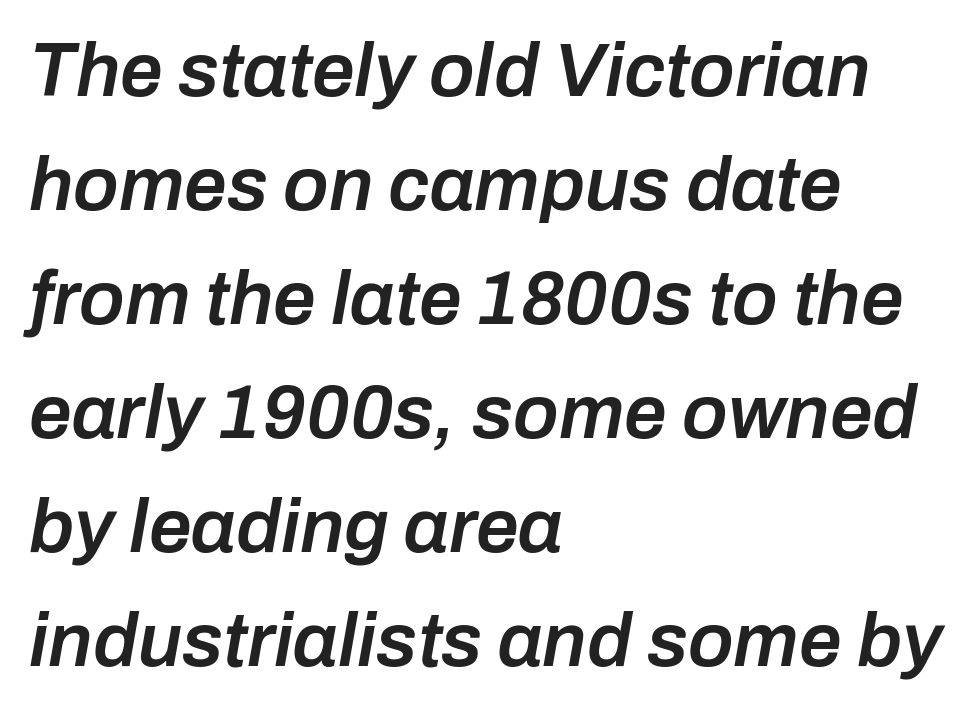
Q: Is the text bold? A: Semi-bold.
Q: Is the text italic (slanted)? A: Yes, it leans right by about 10 degrees.
Q: Is the text underlined? A: No.
Q: How is the paragraph aligned? A: Left-aligned.
Q: Is the spacing between letters normal or unusually wide? A: Normal.
Q: Is the spacing between lines tight, normal or loose? A: Normal.
Q: Width (condensed, normal, or wide)? A: Normal.
Q: Stroke contrast? A: Low.
Q: x-height? A: Medium.
Q: Monospaced? A: No.
